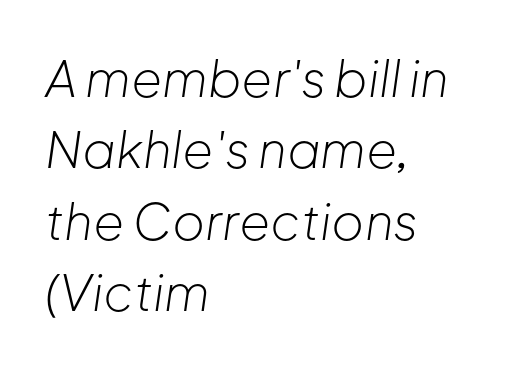
Evenly set lines give the paragraph a standard silhouette. Each row of text sits above clean, open space. Leftover space on each line is placed entirely after the last word. Style check: oblique. This sample has the flowing, uneven cadence of proportional lettering. Each word holds together tightly as a unit, with standard inter-letter gaps.
